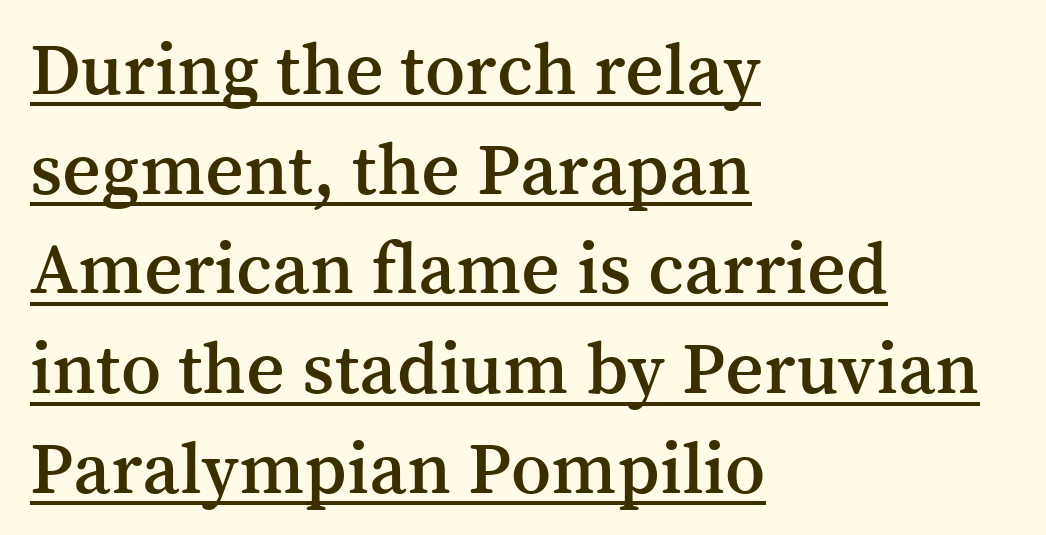
The letters sit at their default tracking, neither squeezed nor spread. This is the regular roman posture of the typeface. Each letter's strokes conclude with small projecting serifs. This rendering uses left alignment, leaving the right contour irregular.
